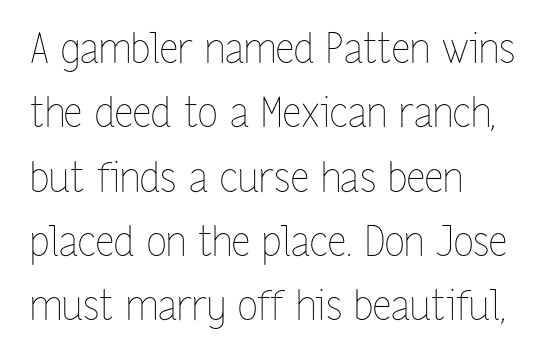
The image shows 41 px thin, condensed type, upright; set left-aligned, normal line spacing (1.57x), normal letter spacing, not underlined; low stroke contrast and a medium x-height.
